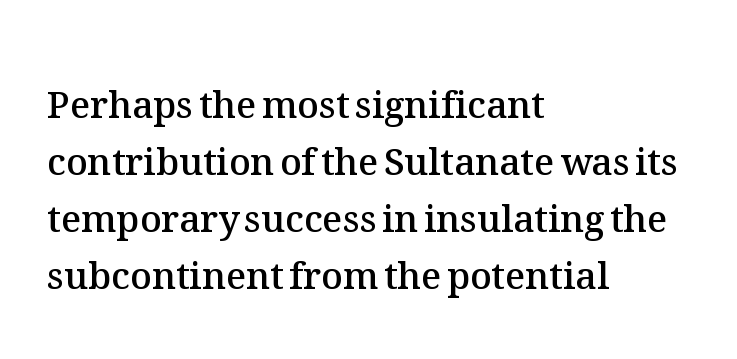
{"italic": "no", "bold": "semi", "weight": "semibold", "width": "normal", "stroke_contrast": "medium", "x_height": "medium", "monospaced": "no", "underline": "no", "align": "left", "line_spacing": "normal", "line_spacing_ratio": 1.54, "letter_spacing": "normal", "letter_spacing_em": 0.0, "glyph_px": 37}
